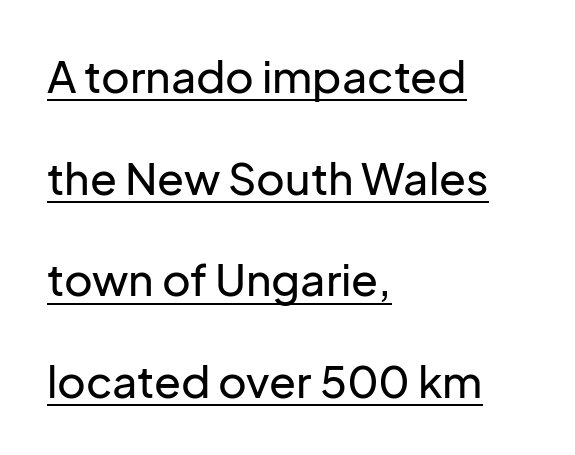
{"serif": "no", "italic": "no", "width": "normal", "stroke_contrast": "low", "x_height": "medium", "monospaced": "no", "underline": "yes", "align": "left", "line_spacing": "loose", "line_spacing_ratio": 2.31, "letter_spacing": "normal", "letter_spacing_em": 0.0, "glyph_px": 44}
